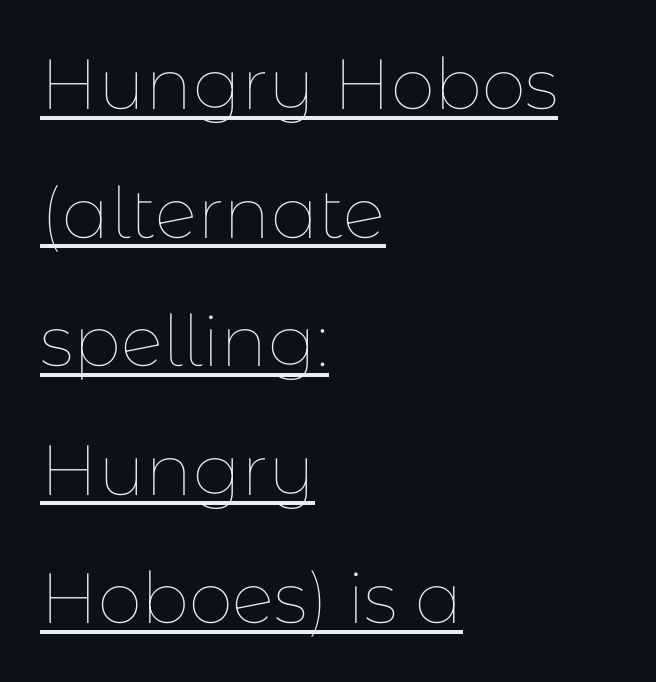
A rule runs beneath these lines of type. Horizontal alignment here is leftward, the default for most running prose. Looks like regular typesetting: each glyph gets only the width it needs. The line texture is even and compact thanks to regular tracking. Characters remain perfectly vertical along every line. The typesetting does not lean heavy: it is not bold.
